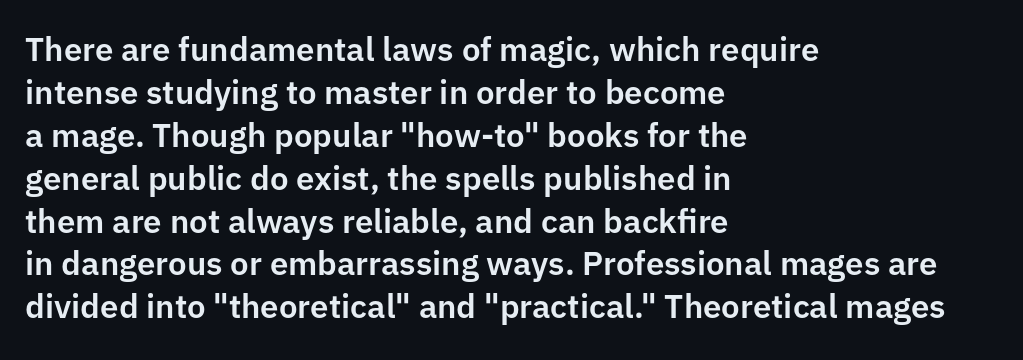
Think of a printed novel: that variable character pitch is what you see here. How would I describe the line gaps? Plain and ordinary. A typesetter would mark this as roman, not italic. Nope, no serifs anywhere on these letters.
